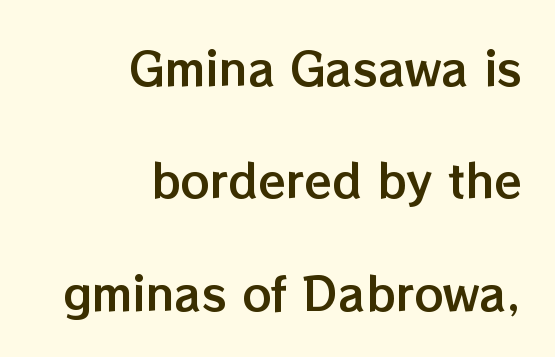
Q: Is the text italic (slanted)? A: No, it is upright.
Q: Is the text underlined? A: No.
Q: How is the paragraph aligned? A: Right-aligned.
Q: Is the spacing between letters normal or unusually wide? A: Normal.
Q: Is the spacing between lines tight, normal or loose? A: Loose.
Q: Width (condensed, normal, or wide)? A: Normal.
Q: Stroke contrast? A: Low.
Q: x-height? A: Medium.
Q: Monospaced? A: No.
